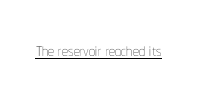
The image shows 24 px text type, upright; set normal letter spacing, underlined.
